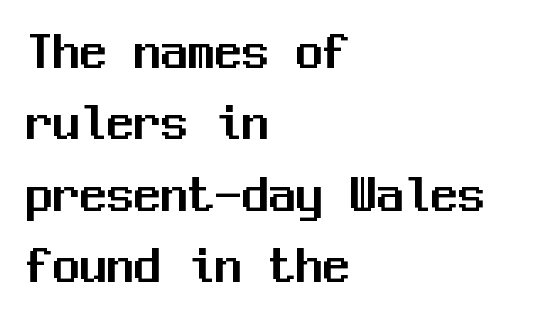
The image shows 54 px sans-serif type, upright, monospaced; set left-aligned, normal line spacing (1.32x), normal letter spacing, not underlined; medium stroke contrast and a medium x-height.
